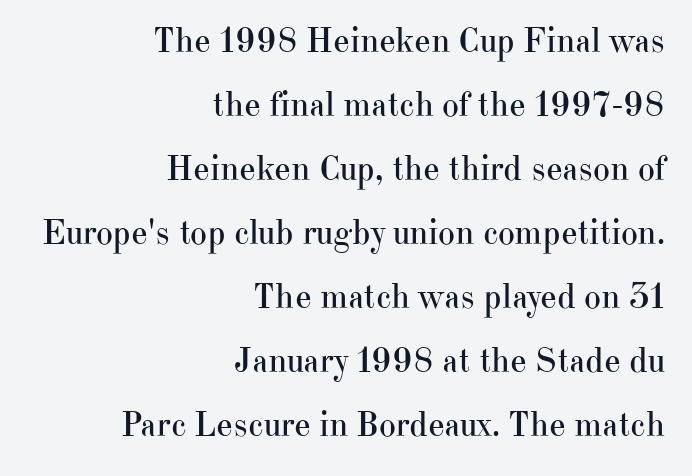
Is this a fixed-width face? No — the glyphs have proportional, varying widths. The letterforms sit at book weight or below. Observe the serifs anchoring each vertical stroke in this sample. Which margin do the lines hug? The right one — the left edge is uneven.
